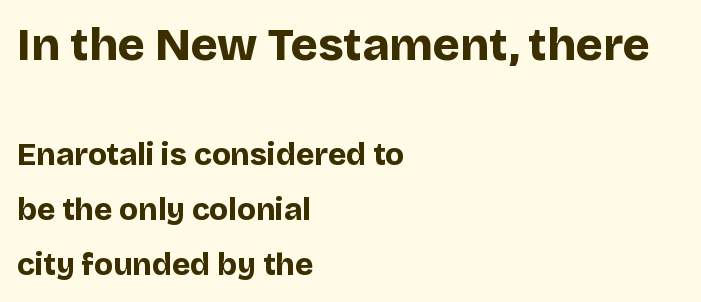
The image shows 46 px bold sans-serif type, upright; set left-aligned, line spacing 1.78x, normal letter spacing, not underlined; the first (top) block is 1.48x larger; low stroke contrast and a large x-height.
